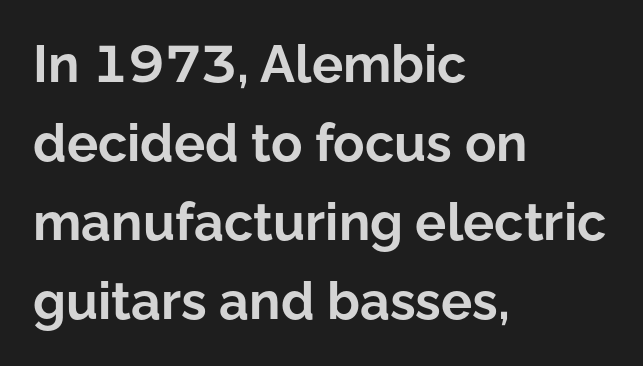
Spacing verdict: proportional, widths tailored to each character. Heavy-handed strokes throughout: this text is bold. Serif or sans? Sans — the stroke terminals are bare. Honestly, the letter spacing is just normal — you wouldn't notice it.
